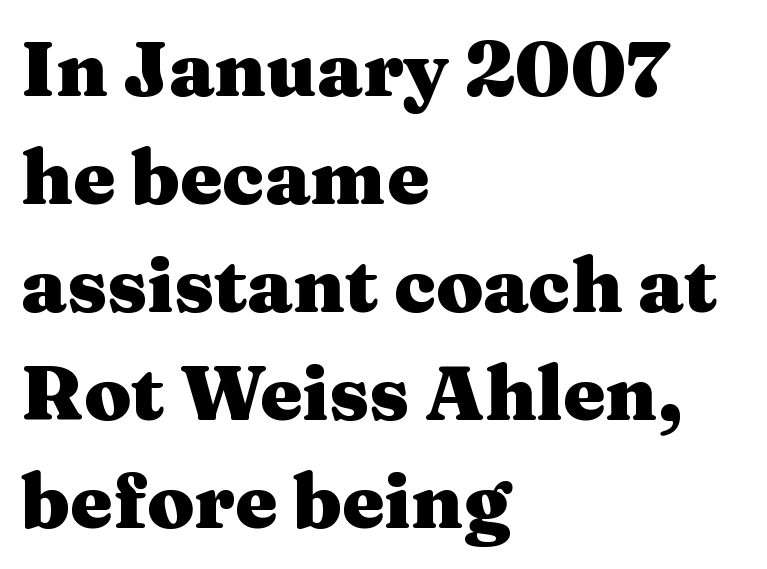
These lines keep a tight, regular rhythm from letter to letter. Thick stems and heavy bowls — unmistakably bold. One glance says typical: line gaps are just what's usual. Horizontally, the lines are justified to the leading edge only. The type sits square on the baseline with zero lean.
